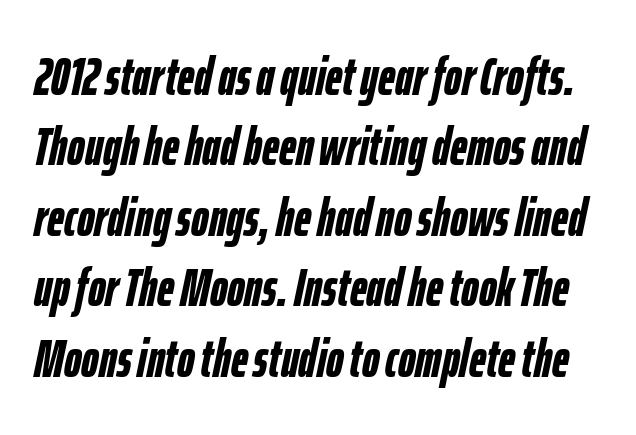
Short note: letters normally spaced. Looks like regular typesetting: each glyph gets only the width it needs. Only glyphs here, with clear space below each row. What weight is shown? A full bold with thick strokes.
